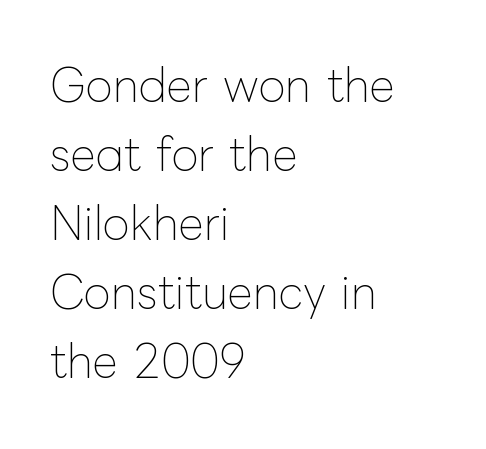
No extra tracking has been applied to these lines. You can tell it's not italic because the verticals are truly vertical. Students, observe: this is what conventionally led text looks like. The face used here is proportionally spaced, like ordinary book or web type.
